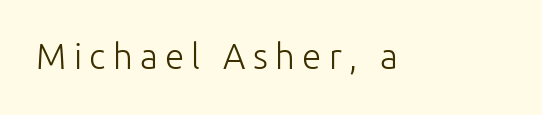
The weight tops out at a normal text grade. Between one letter and the next there's a generous, obvious gap. Is this a fixed-width face? No — the glyphs have proportional, varying widths. Italic? Not at all — the glyphs are vertical.
